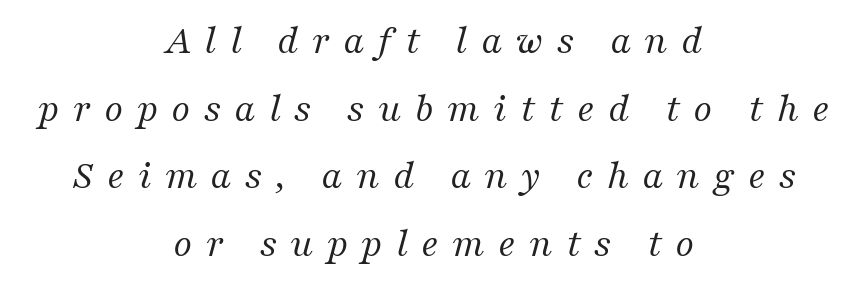
Q: Is the text bold? A: No.
Q: Is the text italic (slanted)? A: Yes, it leans right by about 16 degrees.
Q: Is the typeface a serif or a sans-serif typeface? A: Serif.
Q: Is the text underlined? A: No.
Q: How is the paragraph aligned? A: Centered.
Q: Is the spacing between letters normal or unusually wide? A: Unusually wide.
Q: Is the spacing between lines tight, normal or loose? A: Normal.
Q: Width (condensed, normal, or wide)? A: Normal.
Q: Stroke contrast? A: Medium.
Q: x-height? A: Medium.
Q: Monospaced? A: No.
